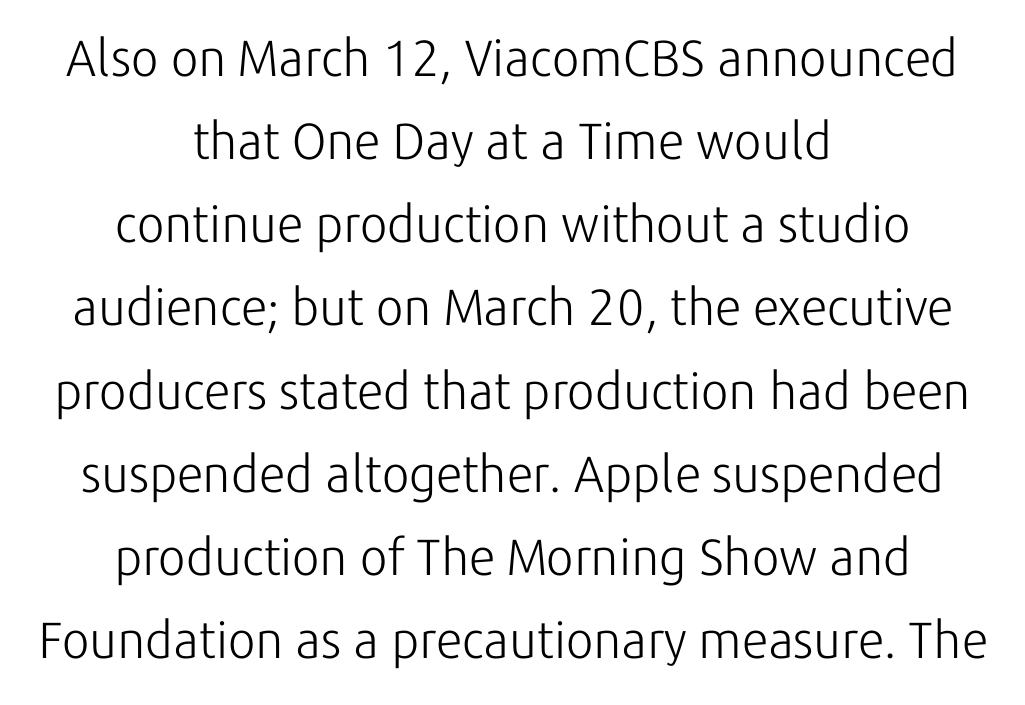
Underline: absent. In terms of letterspacing, this is plain default setting. I'd call this a sans setting — the letters go barefoot. The typography opts for an upright posture over an oblique one. If you measured baseline to baseline, you'd find a middling distance. Each letter keeps its own natural width here, so spacing adapts to shape.
